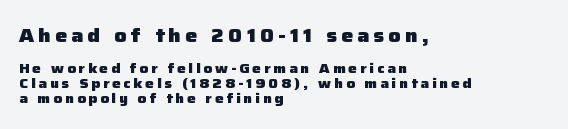
The image shows 20 px bold type, upright; set left-aligned, tight line spacing (1.08x), unusually wide letter spacing (+0.21 em), not underlined; the first (top) block is 1.43x larger.
